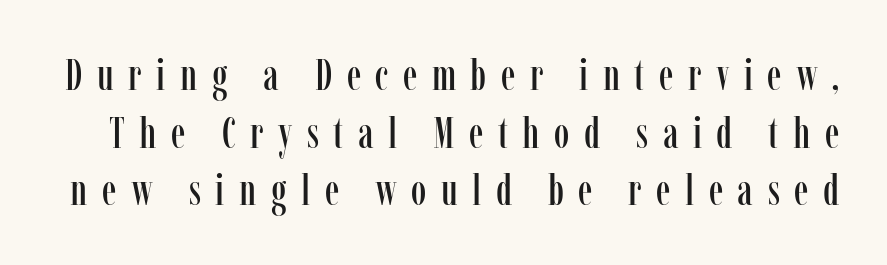
This rendering widens character spacing well past its baseline value. Small tapered or slab feet sit at the stroke ends, so this counts as serif. When letters stand straight like this, we call the style roman or upright. The face used here is proportionally spaced, like ordinary book or web type. The specimen omits any rule beneath the text block's lines. Leading matches the norm, producing a regular column.
